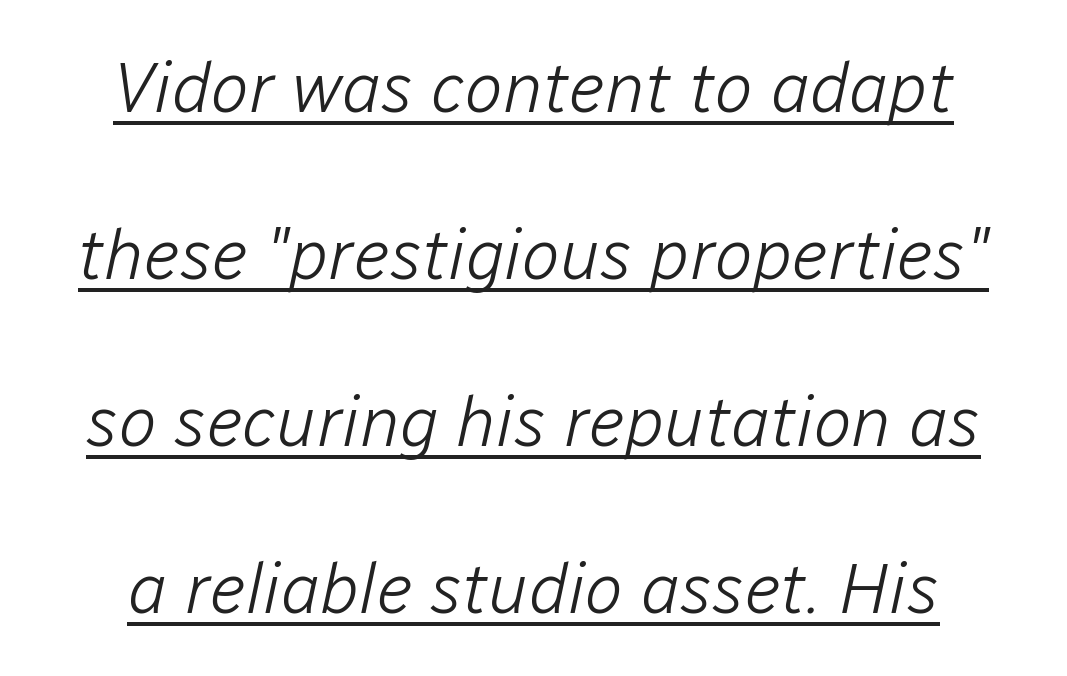
The image shows 71 px light type, italic (leaning right); set loose line spacing (2.35x), normal letter spacing, underlined; low stroke contrast and a medium x-height.
